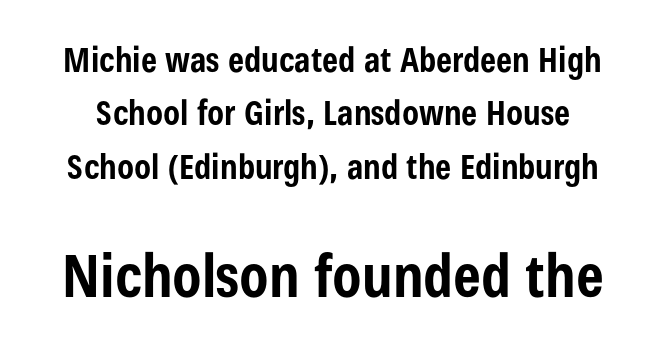
The rendering uses natural spacing where letterforms have individual widths. Pretty heavy lettering here — definitely bold. Words appear dense and cohesive because spacing is normal. Letterform terminals end flat and unadorned throughout the passage. A roman cut, with each character standing at attention.
